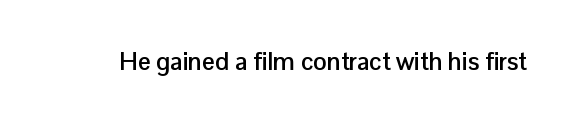
{"italic": "no", "bold": "yes", "underline": "no", "letter_spacing": "normal", "letter_spacing_em": 0.0, "glyph_px": 25}
